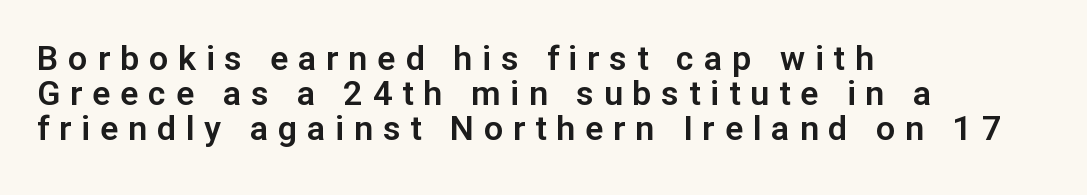
Q: Is the text italic (slanted)? A: No, it is upright.
Q: Is the typeface a serif or a sans-serif typeface? A: Sans-serif.
Q: Is the text underlined? A: No.
Q: How is the paragraph aligned? A: Left-aligned.
Q: Is the spacing between letters normal or unusually wide? A: Unusually wide.
Q: Is the spacing between lines tight, normal or loose? A: Tight.
Q: Width (condensed, normal, or wide)? A: Normal.
Q: Stroke contrast? A: Low.
Q: x-height? A: Medium.
Q: Monospaced? A: No.
